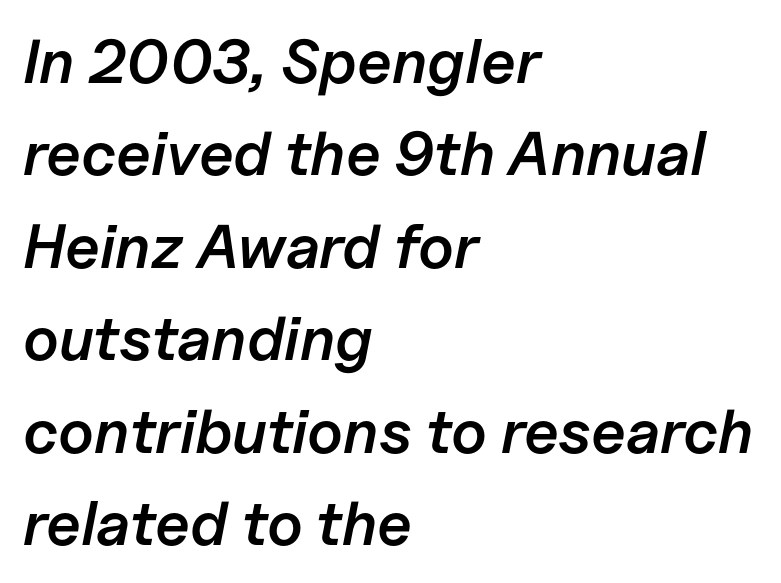
The image shows 62 px semibold type, italic (leaning right); set left-aligned, normal line spacing (1.49x), normal letter spacing, not underlined; low stroke contrast and a medium x-height.
